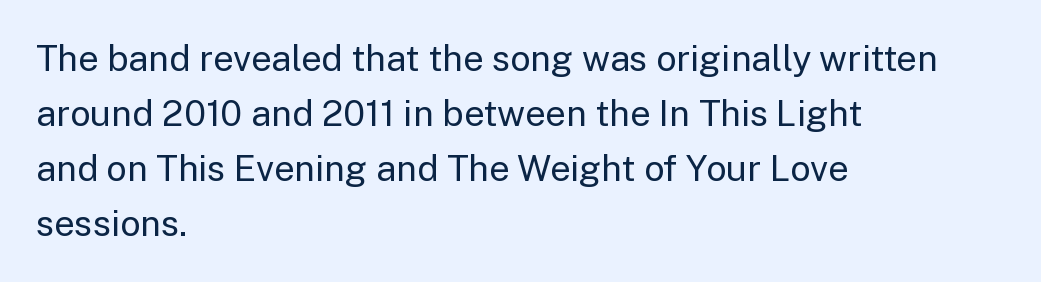
Q: Is the text bold? A: No.
Q: Is the text italic (slanted)? A: No, it is upright.
Q: Is the typeface a serif or a sans-serif typeface? A: Sans-serif.
Q: Is the text underlined? A: No.
Q: How is the paragraph aligned? A: Left-aligned.
Q: Is the spacing between letters normal or unusually wide? A: Normal.
Q: Is the spacing between lines tight, normal or loose? A: Normal.
Q: Width (condensed, normal, or wide)? A: Normal.
Q: Stroke contrast? A: Low.
Q: x-height? A: Medium.
Q: Monospaced? A: No.
